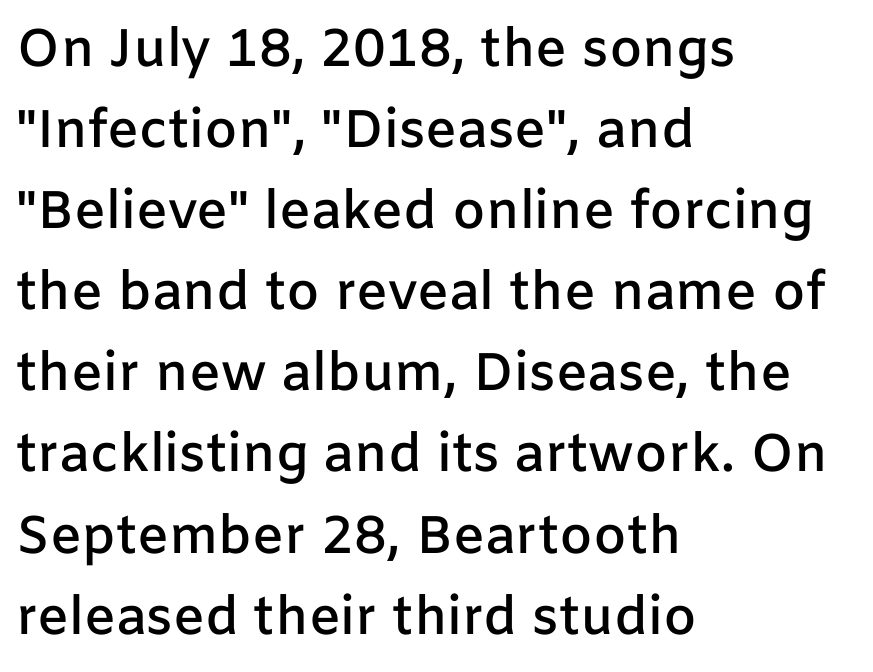
Every letter is mildly thick-stroked: semibold rather than bold. Check under the words: just untouched page. Line spacing here is normal. The rendering shows plain stroke endings on the letterforms — a sans-serif design. Glyph-to-glyph distance matches everyday printed text.
